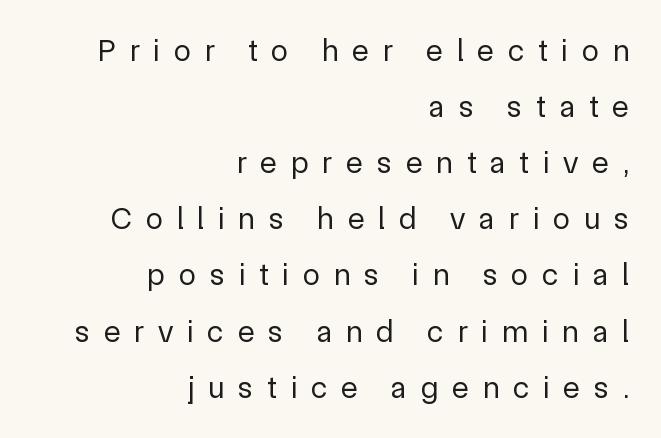
This sample has the flowing, uneven cadence of proportional lettering. A roman cut, with each character standing at attention. The letters carry no serifs — their stems end cleanly without finishing strokes. The weight tops out at a normal text grade. Right-aligned paragraph, ragged on the left.
